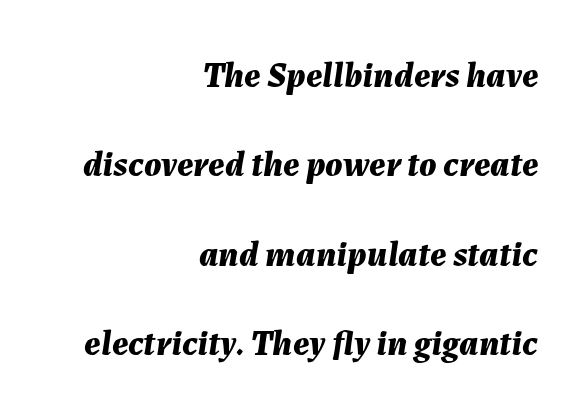
{"italic": "yes", "lean": "right", "slant_degrees": 7, "bold": "yes", "weight": "bold", "width": "normal", "stroke_contrast": "medium", "x_height": "medium", "monospaced": "no", "underline": "no", "align": "right", "line_spacing": "loose", "line_spacing_ratio": 2.48, "letter_spacing": "normal", "letter_spacing_em": 0.0, "glyph_px": 36}
